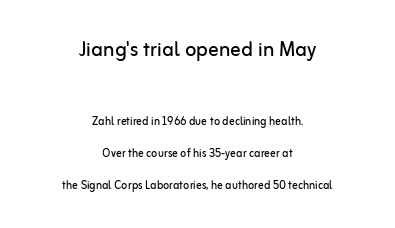
The image shows 26 px text type, upright; set centered, loose line spacing (2.28x), normal letter spacing, not underlined; the first (top) block is 1.86x larger.
